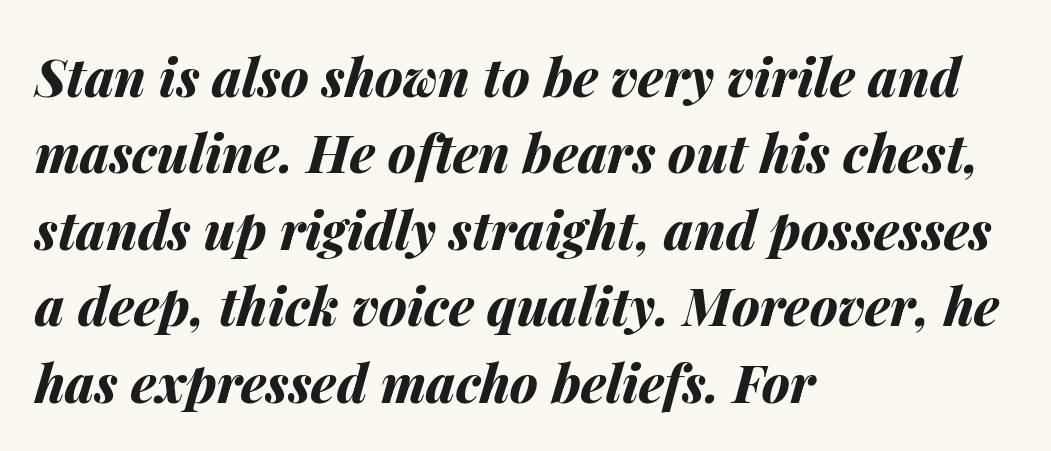
Reading down the column, the eye jumps a familiar distance to each next line. You could not count columns in this text — the font is proportionally spaced. No word sits above an underline. Standard letterfit; no display-style spreading of the glyphs. Every character sits at an angle, as italics do. Its strokes are broad and dark, the hallmark of bold type.
